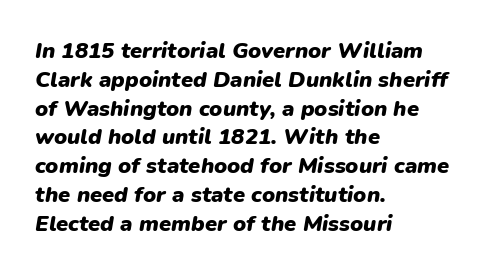
The text block is weighted toward the left margin, trailing off unevenly rightward. Honestly, the row spacing looks completely unremarkable. Glyph-to-glyph distance matches everyday printed text. This rendering features lettering with no underline. Notice how thick the strokes are: this is what a full bold looks like. When letters slant like this, we call the style italic.
